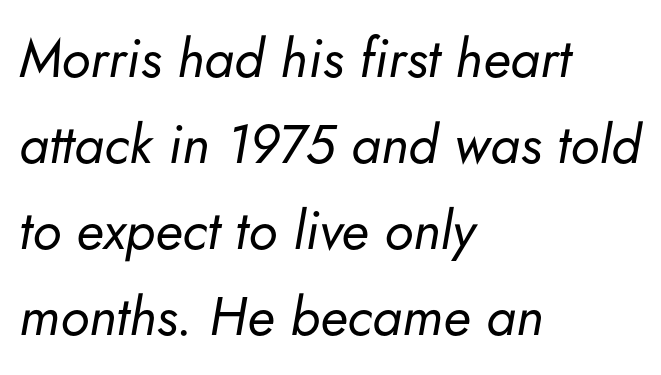
The image shows 54 px regular-weight type, italic (leaning right); set left-aligned, normal line spacing (1.59x), normal letter spacing, not underlined; low stroke contrast and a small x-height.
